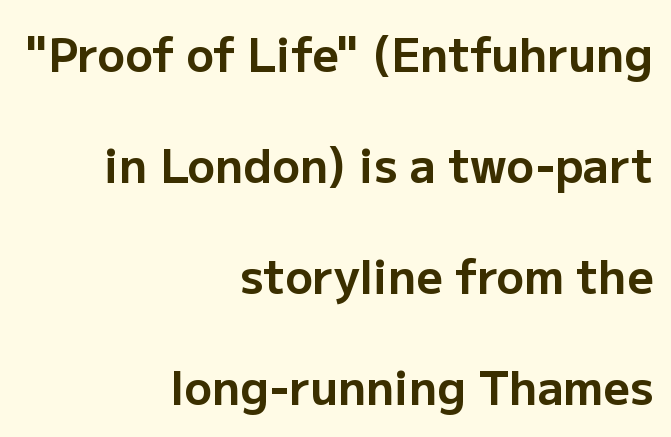
{"serif": "no", "italic": "no", "bold": "yes", "weight": "bold", "width": "normal", "stroke_contrast": "low", "x_height": "medium", "monospaced": "no", "underline": "no", "align": "right", "line_spacing": "loose", "line_spacing_ratio": 2.41, "letter_spacing": "normal", "letter_spacing_em": 0.0, "glyph_px": 46}
